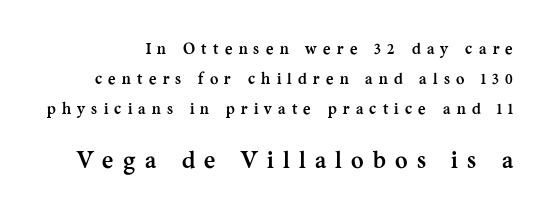
Bold? Absolutely — the strokes are thick and heavy. The face used here is rendered with a markedly widened letterfit. The words here are not underlined. The lettering holds an erect, upright posture throughout.
